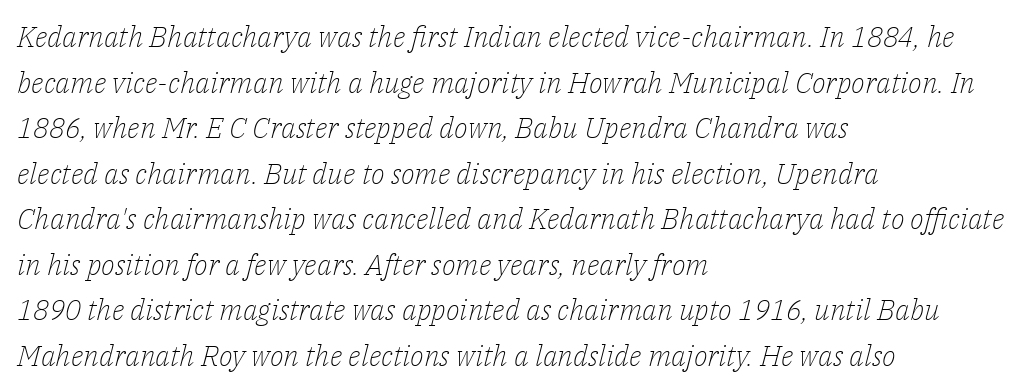
Q: Is the text bold? A: No.
Q: Is the text italic (slanted)? A: Yes, it leans right by about 14 degrees.
Q: Is the typeface a serif or a sans-serif typeface? A: Serif.
Q: Is the text underlined? A: No.
Q: How is the paragraph aligned? A: Left-aligned.
Q: Is the spacing between letters normal or unusually wide? A: Normal.
Q: Is the spacing between lines tight, normal or loose? A: Normal.
Q: Width (condensed, normal, or wide)? A: Normal.
Q: Stroke contrast? A: Low.
Q: x-height? A: Medium.
Q: Monospaced? A: No.
